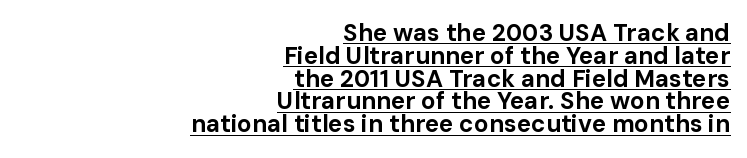
Q: Is the text bold? A: Yes.
Q: Is the text italic (slanted)? A: No, it is upright.
Q: Is the text underlined? A: Yes.
Q: How is the paragraph aligned? A: Right-aligned.
Q: Is the spacing between letters normal or unusually wide? A: Normal.
Q: Is the spacing between lines tight, normal or loose? A: Tight.
